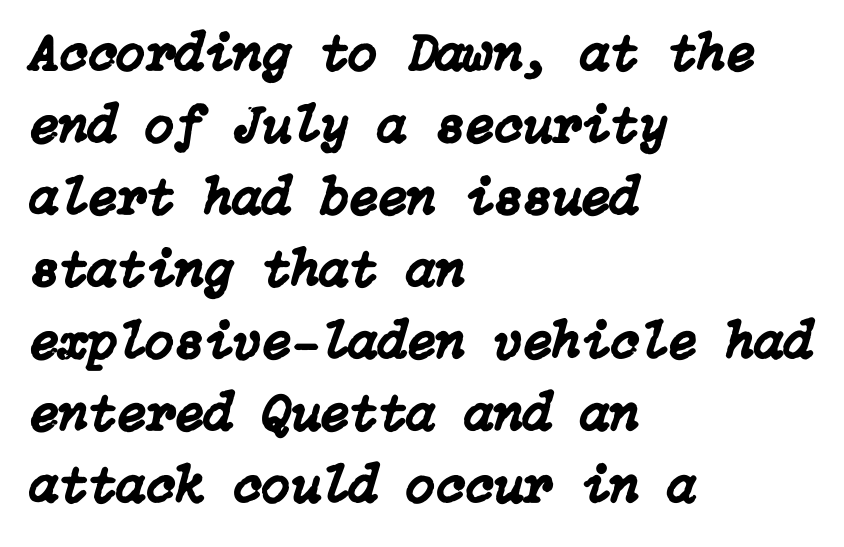
The image shows 53 px text type, italic (leaning right); set left-aligned, normal line spacing (1.36x), normal letter spacing, not underlined; low stroke contrast and a medium x-height.
